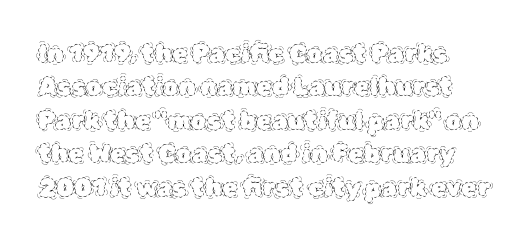
A typesetter would mark this as roman, not italic. Unmarked baselines from the first word to the last. The line texture is even and compact thanks to regular tracking. Reading down the column, the eye jumps a familiar distance to each next line.
